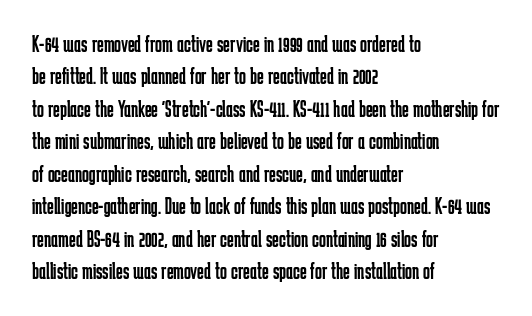
The tracking reads as untouched default to a designer's eye. Layout note: lines flush left. Students, observe: this is what conventionally led text looks like. Underline: absent.
